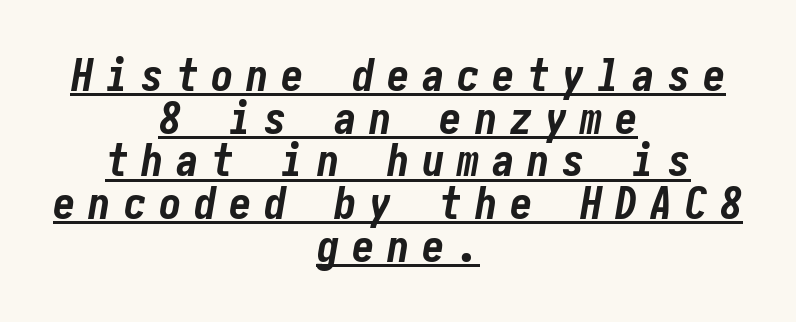
The image shows 45 px bold, condensed type, italic (leaning right); set centered, tight line spacing (0.95x), unusually wide letter spacing (+0.28 em), underlined; low stroke contrast and a medium x-height.
